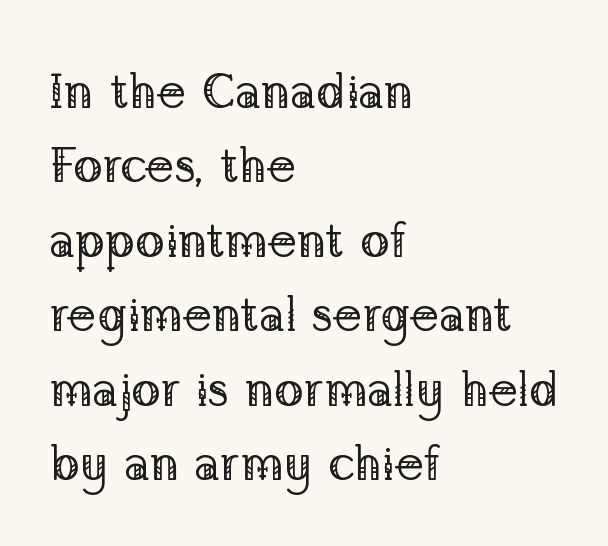
The image shows 49 px regular-weight serif type, upright; set left-aligned, normal line spacing (1.52x), normal letter spacing, not underlined; low stroke contrast and a medium x-height.
